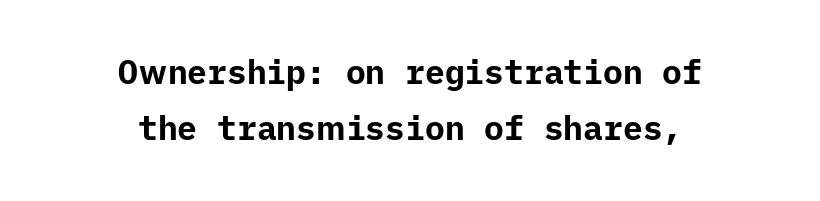
{"serif": "no", "italic": "no", "bold": "yes", "weight": "bold", "width": "normal", "stroke_contrast": "low", "x_height": "medium", "underline": "no", "align": "center", "line_spacing": "normal", "line_spacing_ratio": 1.7, "letter_spacing": "normal", "letter_spacing_em": 0.0, "glyph_px": 33}
